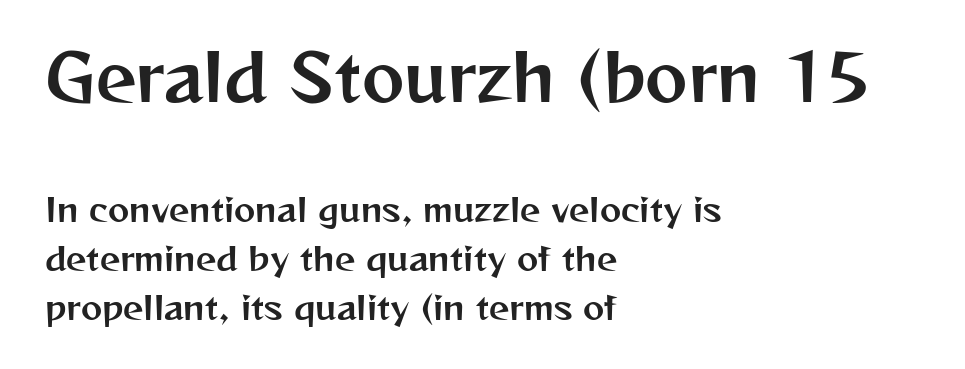
The image shows 64 px sans-serif type, upright; set left-aligned, normal line spacing (1.52x), normal letter spacing, not underlined; the first (top) block is 2.0x larger; medium stroke contrast and a medium x-height.
